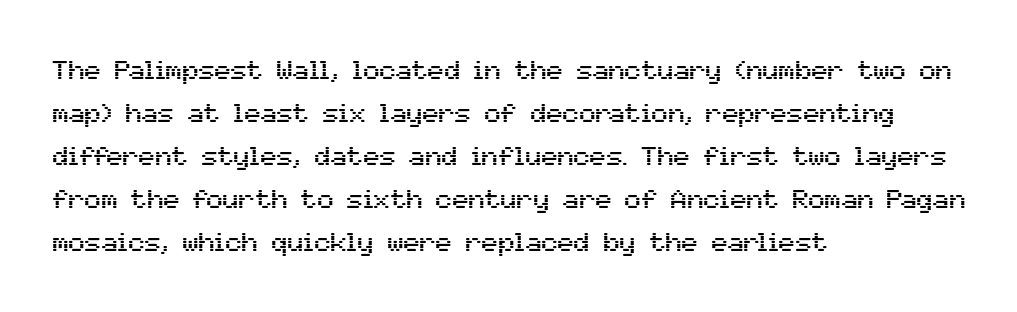
Notice how descenders clear the ascenders below comfortably — that's standard leading. Rendered with straight, roman letterforms. These lines keep a tight, regular rhythm from letter to letter. Only glyphs here, with clear space below each row. Line beginnings align vertically; line endings do not.
